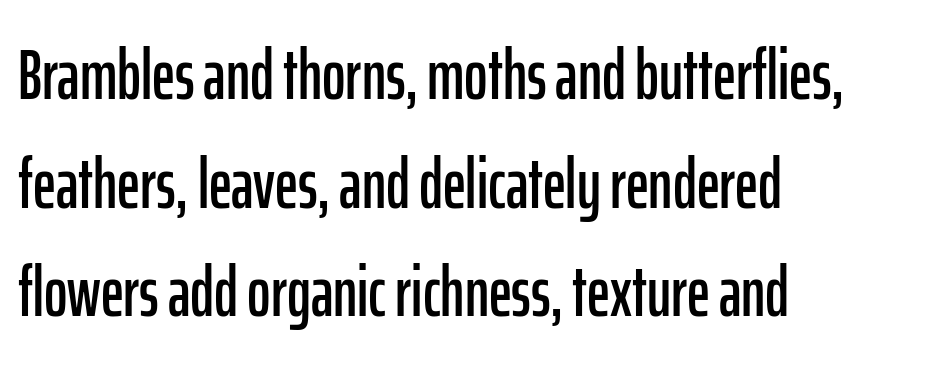
The image shows 71 px condensed sans-serif type, upright; set left-aligned, normal line spacing (1.53x), normal letter spacing, not underlined; low stroke contrast and a medium x-height.
